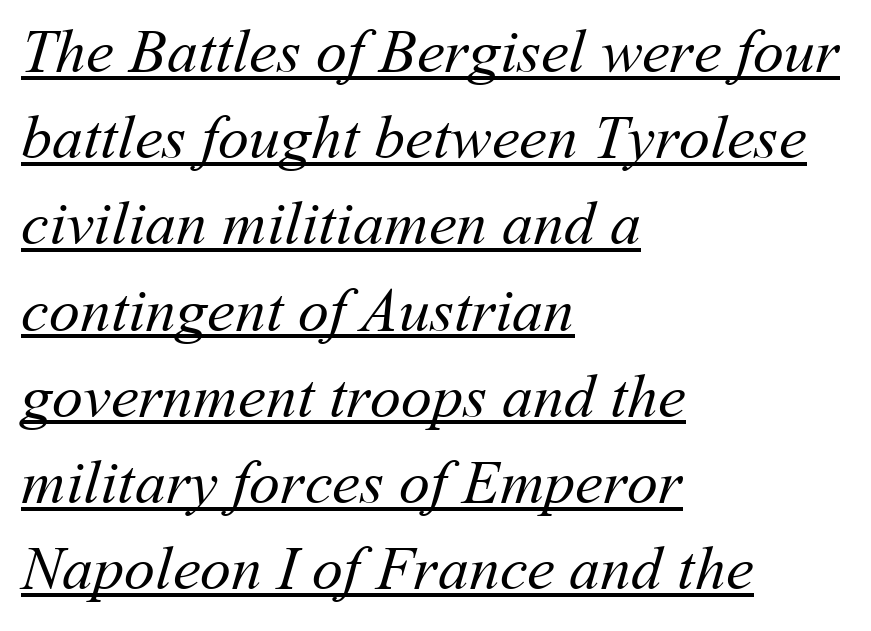
The image shows 62 px regular-weight type; set left-aligned, normal line spacing (1.39x), normal letter spacing, underlined; medium stroke contrast and a medium x-height.
